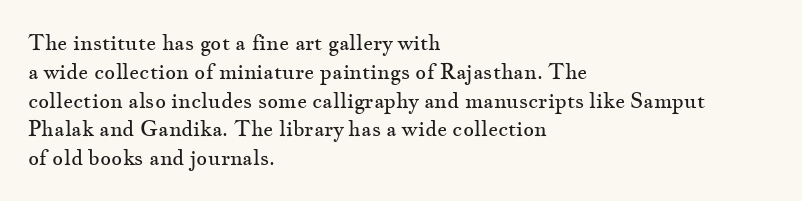
{"italic": "no", "bold": "no", "underline": "no", "align": "left", "line_spacing": "normal", "line_spacing_ratio": 1.37, "letter_spacing": "normal", "letter_spacing_em": 0.0, "glyph_px": 21}
